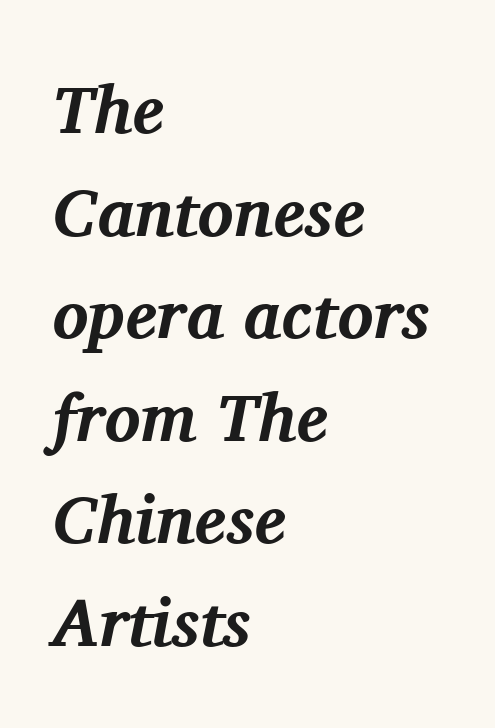
The image shows 67 px bold serif type, italic (leaning right); set left-aligned, normal line spacing (1.53x), normal letter spacing, not underlined; medium stroke contrast and a medium x-height.
